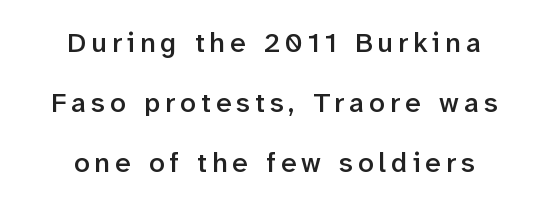
Note: no serifs on the glyphs. In terms of weight, the rendering is demibold, just under bold. Check under the words: just untouched page. One glance says open: line gaps are wider than usual. The passage is arranged like a title page — every line centered. Is this a fixed-width face? No — the glyphs have proportional, varying widths.
